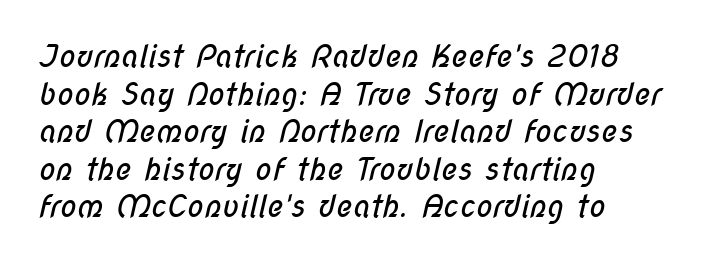
The image shows 31 px regular-weight, condensed sans-serif type; set left-aligned, line spacing 1.21x, normal letter spacing, not underlined; low stroke contrast and a medium x-height.
